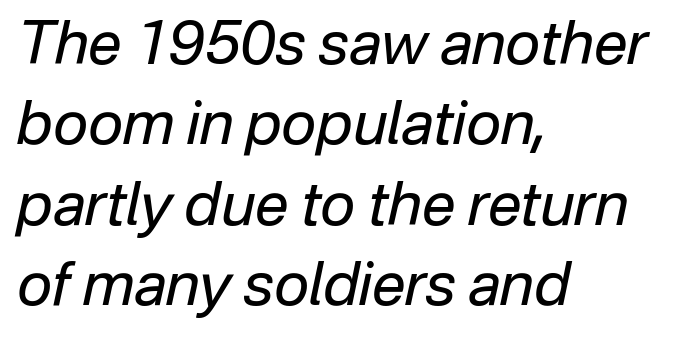
{"italic": "yes", "lean": "right", "slant_degrees": 12, "bold": "no", "weight": "regular", "width": "normal", "stroke_contrast": "low", "x_height": "medium", "monospaced": "no", "underline": "no", "align": "left", "line_spacing": "normal", "line_spacing_ratio": 1.34, "letter_spacing": "normal", "letter_spacing_em": 0.0, "glyph_px": 60}
